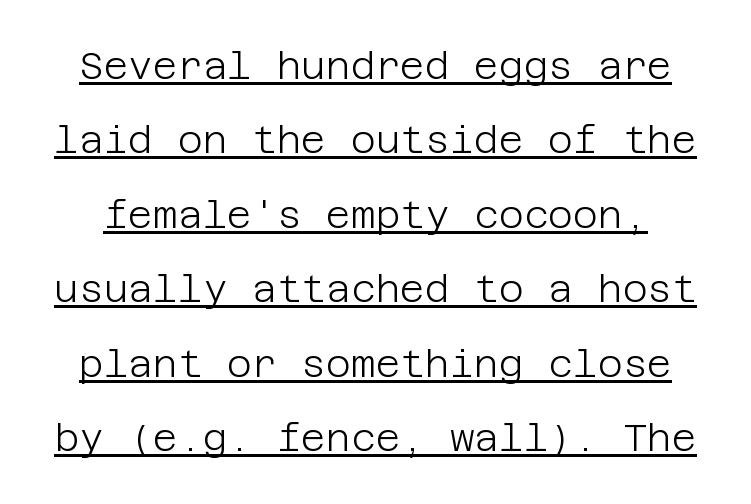
The image shows 38 px light sans-serif type, upright; set loose line spacing (1.96x), normal letter spacing, underlined; low stroke contrast and a large x-height.
